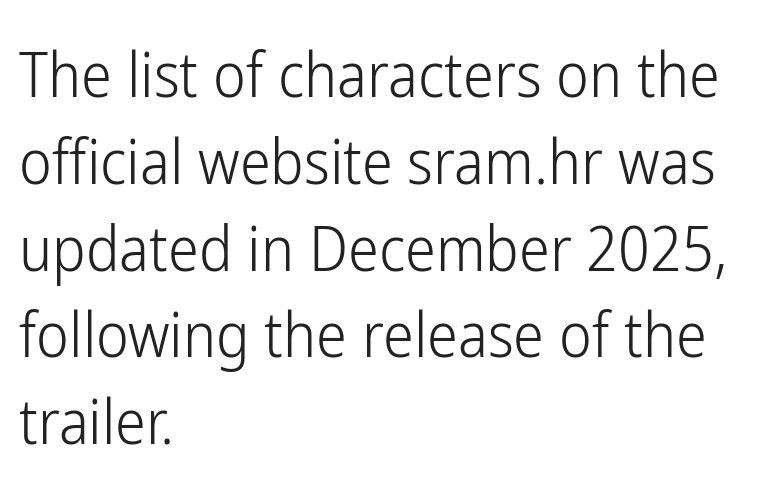
Q: Is the text bold? A: No.
Q: Is the text italic (slanted)? A: No, it is upright.
Q: Is the typeface a serif or a sans-serif typeface? A: Sans-serif.
Q: Is the text underlined? A: No.
Q: How is the paragraph aligned? A: Left-aligned.
Q: Is the spacing between letters normal or unusually wide? A: Normal.
Q: Is the spacing between lines tight, normal or loose? A: Normal.
Q: Width (condensed, normal, or wide)? A: Condensed.
Q: Stroke contrast? A: Low.
Q: x-height? A: Medium.
Q: Monospaced? A: No.
